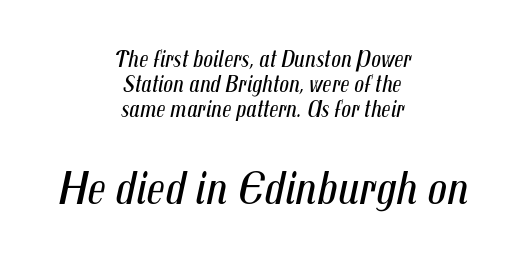
{"italic": "yes", "lean": "right", "slant_degrees": 12, "bold": "no", "weight": "regular", "width": "condensed", "stroke_contrast": "medium", "x_height": "medium", "monospaced": "no", "underline": "no", "align": "center", "line_spacing": "tight", "line_spacing_ratio": 1.05, "letter_spacing": "normal", "letter_spacing_em": 0.0, "larger_block": "second", "size_ratio": 2.0, "glyph_px": 48}
